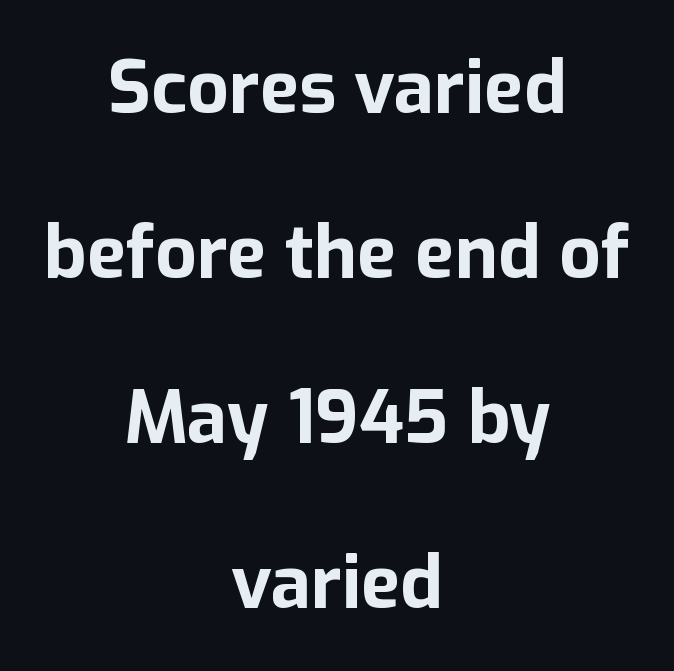
A typesetter would label this face a sans. Heavy, bold letterforms. Visually the block forms a symmetrical silhouette, jagged on both flanks. The rendering uses natural spacing where letterforms have individual widths. The line-height multiplier appears high, well above default.
